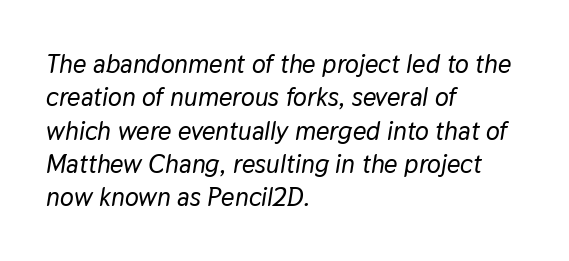
The image shows 26 px text type, italic (leaning right); set left-aligned, normal line spacing (1.28x), normal letter spacing, not underlined.
